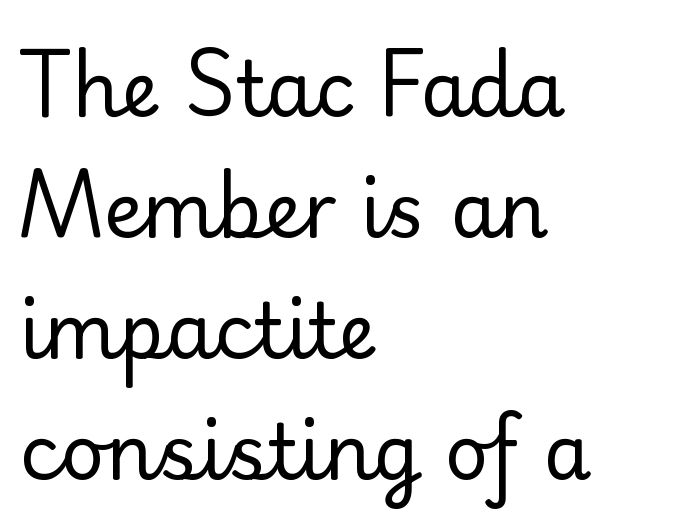
Q: Is the text bold? A: No.
Q: Is the text italic (slanted)? A: No, it is upright.
Q: Is the typeface a serif or a sans-serif typeface? A: Serif.
Q: Is the text underlined? A: No.
Q: How is the paragraph aligned? A: Left-aligned.
Q: Is the spacing between letters normal or unusually wide? A: Normal.
Q: Is the spacing between lines tight, normal or loose? A: Normal.
Q: Width (condensed, normal, or wide)? A: Normal.
Q: Stroke contrast? A: Low.
Q: x-height? A: Small.
Q: Monospaced? A: No.
